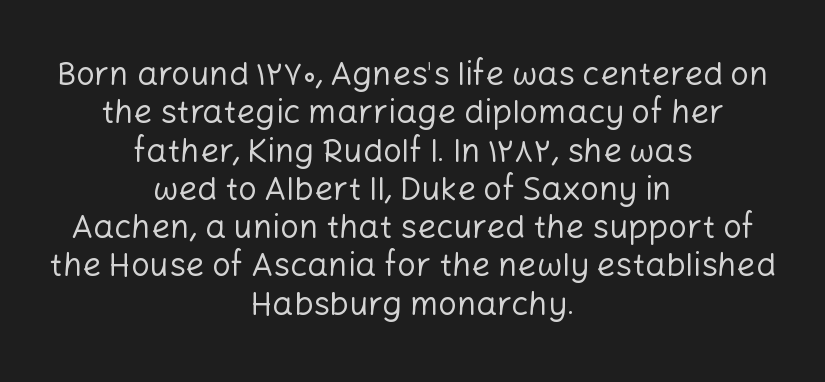
Q: Is the text bold? A: No.
Q: Is the text italic (slanted)? A: No, it is upright.
Q: Is the typeface a serif or a sans-serif typeface? A: Sans-serif.
Q: Is the text underlined? A: No.
Q: How is the paragraph aligned? A: Centered.
Q: Is the spacing between letters normal or unusually wide? A: Normal.
Q: Width (condensed, normal, or wide)? A: Normal.
Q: Stroke contrast? A: Low.
Q: x-height? A: Medium.
Q: Monospaced? A: No.
